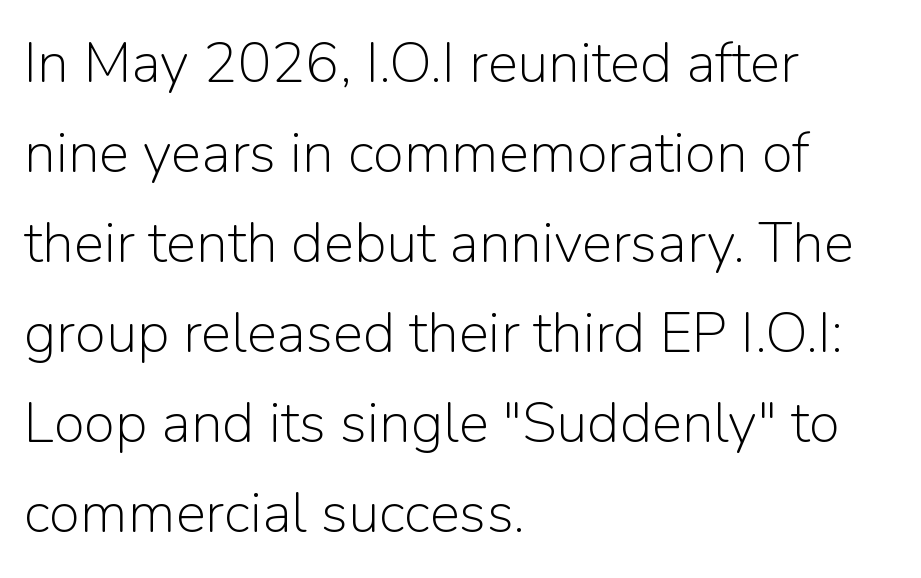
A student would call this left alignment; a typographer would say flush left, rag right. The rendering uses natural spacing where letterforms have individual widths. Stem width sits at or under what a default text font uses. One glance says typical: line gaps are just what's usual.
